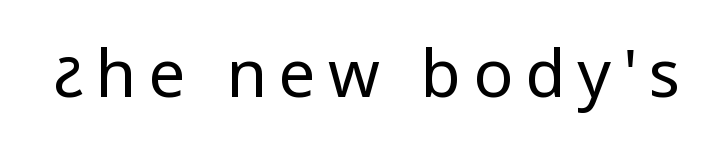
The rendering uses natural spacing where letterforms have individual widths. Characters remain perfectly vertical along every line. Nothing heavy about these letters — not bold at all. Any mark beneath the type? The region is blank.
